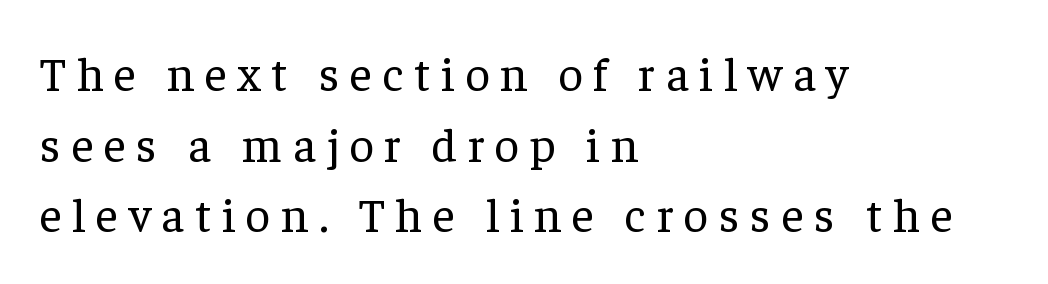
The block of text has a typical density, with ordinary space between rows. Letter spacing: wide. No chunkiness to these letters — they're not bold. Stroke terminals: seriffed. A typesetter would call this proportional, since set widths differ per character.
